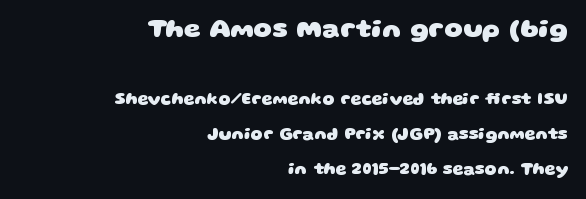
Vertical spacing — loose. Spacing between characters is what you'd get straight out of the box. Size contrast runs from large at the top to small at the bottom. Each line ends at the same right margin while the left side varies. A clean baseline with only descenders dipping below it.
